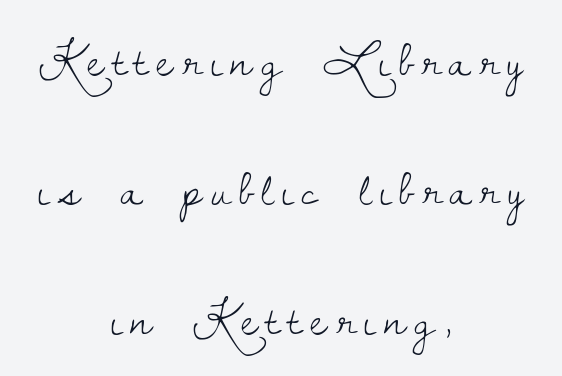
Q: Is the text bold? A: No.
Q: Is the text italic (slanted)? A: Yes.
Q: Is the typeface a serif or a sans-serif typeface? A: Serif.
Q: Is the text underlined? A: No.
Q: How is the paragraph aligned? A: Centered.
Q: Is the spacing between lines tight, normal or loose? A: Loose.
Q: Width (condensed, normal, or wide)? A: Normal.
Q: Stroke contrast? A: Low.
Q: x-height? A: Small.
Q: Monospaced? A: No.
